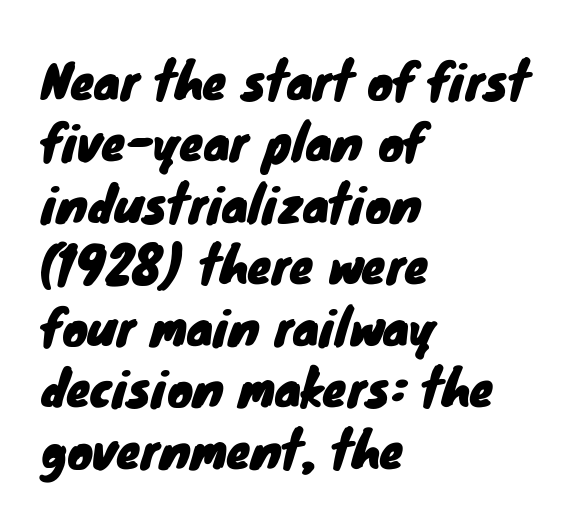
{"serif": "no", "width": "normal", "stroke_contrast": "low", "x_height": "small", "monospaced": "no", "underline": "no", "align": "left", "line_spacing": "normal", "line_spacing_ratio": 1.28, "letter_spacing": "normal", "letter_spacing_em": 0.0, "glyph_px": 48}
